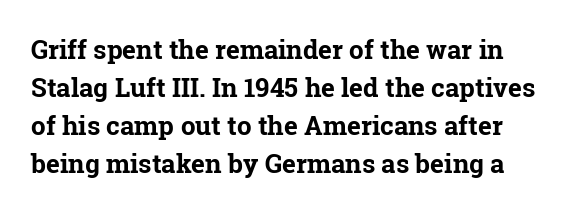
{"italic": "no", "bold": "yes", "underline": "no", "line_spacing": "normal", "line_spacing_ratio": 1.46, "letter_spacing": "normal", "letter_spacing_em": 0.0, "glyph_px": 26}
